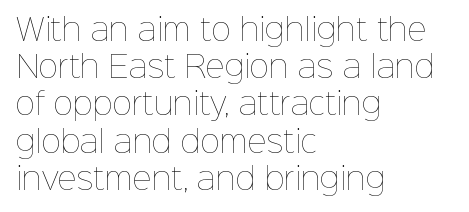
{"italic": "no", "bold": "no", "weight": "thin", "width": "normal", "stroke_contrast": "low", "x_height": "medium", "monospaced": "no", "underline": "no", "align": "left", "line_spacing_ratio": 1.24, "letter_spacing": "normal", "letter_spacing_em": 0.0, "glyph_px": 30}
